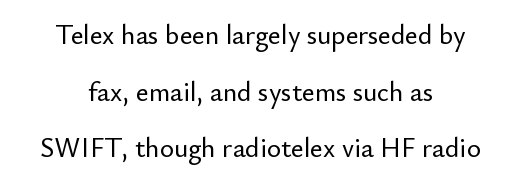
Casual observation: everything's sitting right in the middle. Compared with typical body copy, the letter spacing here is the same. No word sits above an underline. Ascenders rise straight up at ninety degrees.
